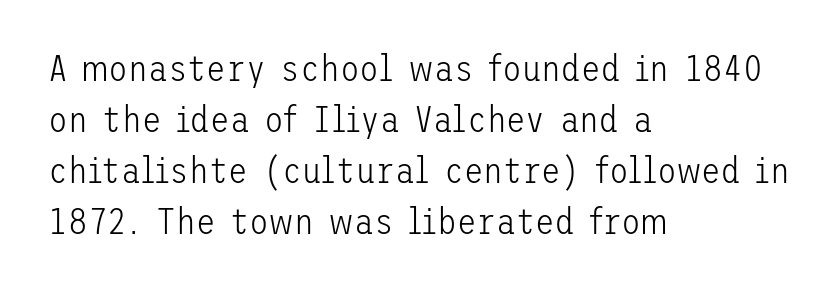
{"serif": "no", "italic": "no", "bold": "no", "weight": "light", "width": "normal", "stroke_contrast": "low", "x_height": "medium", "underline": "no", "align": "left", "line_spacing": "normal", "line_spacing_ratio": 1.42, "letter_spacing": "normal", "letter_spacing_em": 0.0, "glyph_px": 36}
